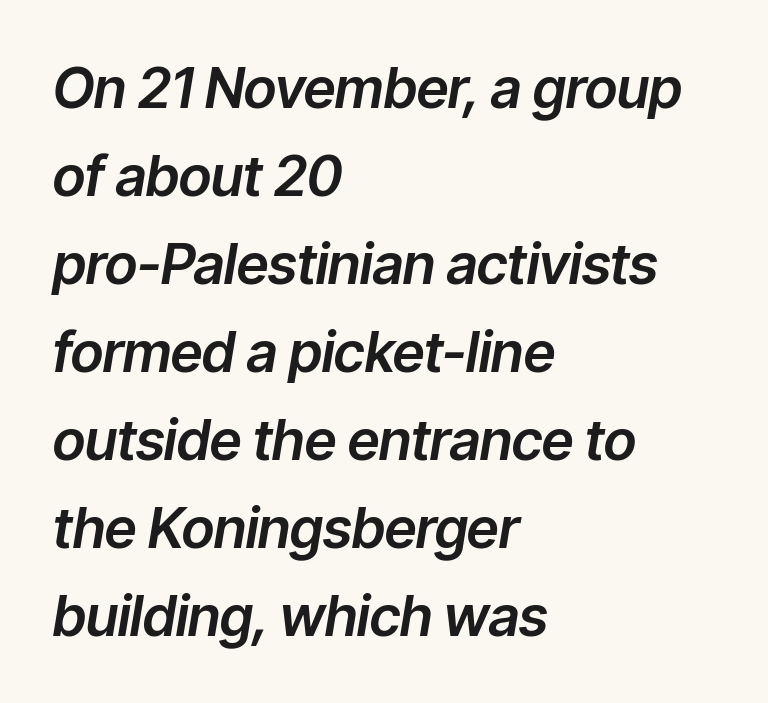
The image shows 56 px text type, italic (leaning right); set left-aligned, normal line spacing (1.57x), normal letter spacing, not underlined; low stroke contrast and a medium x-height.
